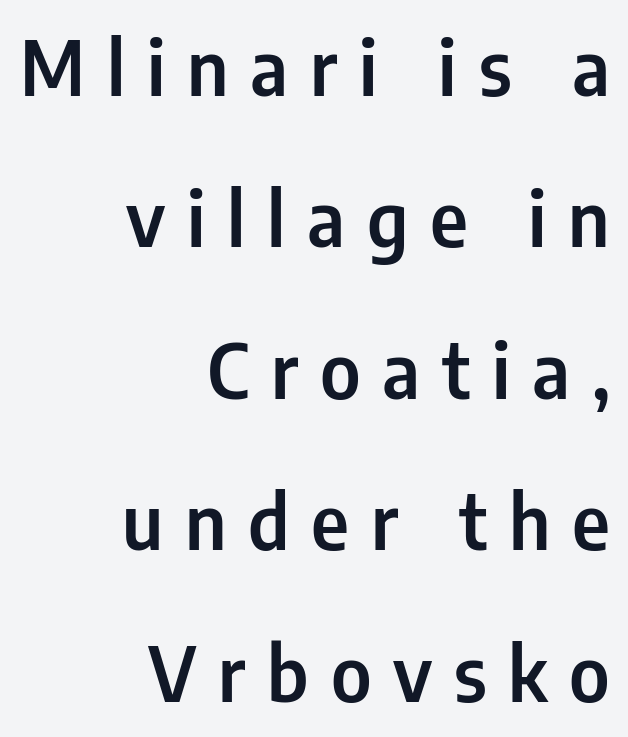
{"serif": "no", "italic": "no", "width": "condensed", "stroke_contrast": "low", "x_height": "medium", "monospaced": "no", "underline": "no", "align": "right", "line_spacing": "loose", "line_spacing_ratio": 2.02, "letter_spacing": "wide", "letter_spacing_em": 0.29, "glyph_px": 75}
